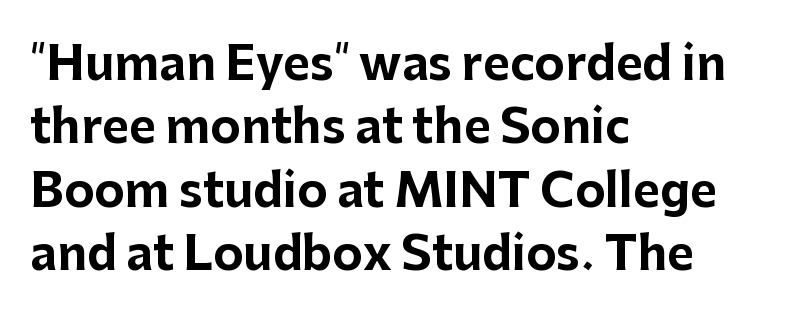
The image shows 46 px bold sans-serif type, upright; set left-aligned, normal line spacing (1.38x), normal letter spacing, not underlined; low stroke contrast and a medium x-height.
